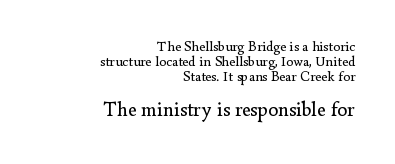
The specimen reads as upright at a glance. The lines in this sample share a right terminus and differ only in where they begin. Characters follow at the spacing the type designer built in. The passage shown begins with its smaller block and ends with its larger one. The lines are packed closely together with very little leading. A bare baseline throughout the passage.
